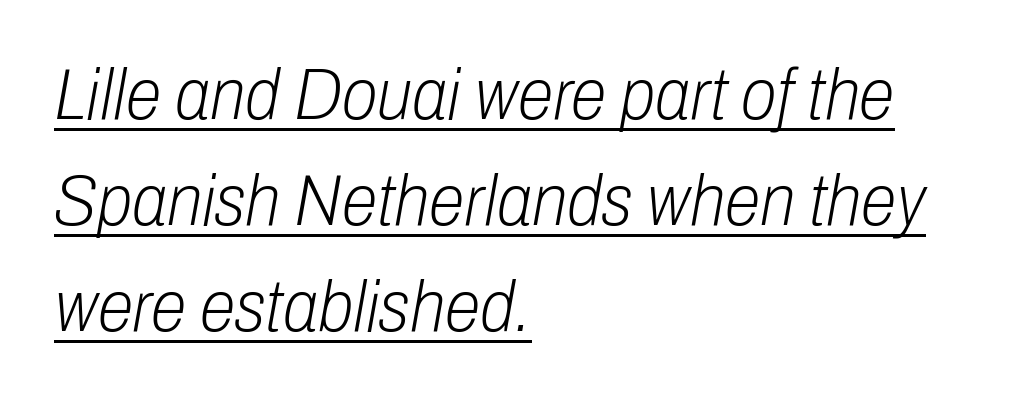
Every word sits above its own underline. Is there much room between lines? A standard amount, neither cramped nor airy. Compared with typical body copy, the letter spacing here is the same. Quick note: italic. Think of a printed novel: that variable character pitch is what you see here. The typesetter chose a ragged-right arrangement here.
